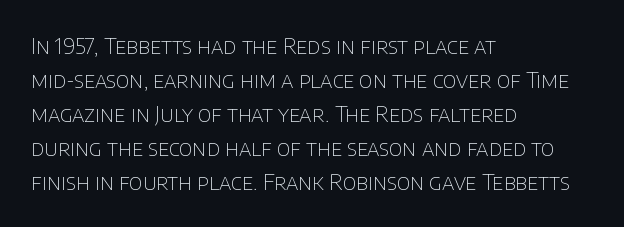
The image shows 22 px text type, upright; set left-aligned, normal line spacing (1.55x), normal letter spacing, not underlined.
